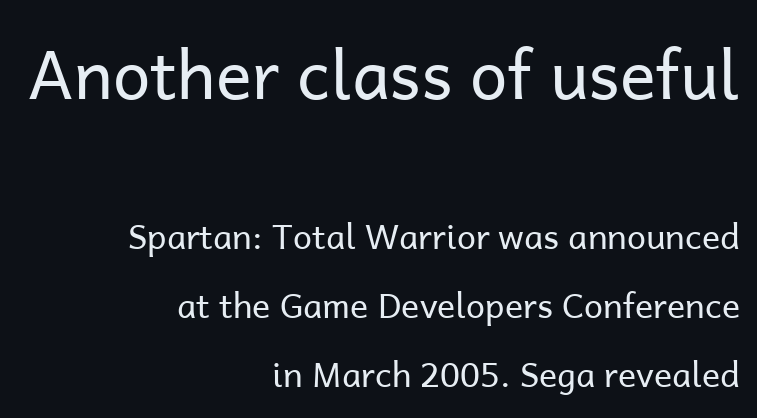
The image shows 67 px regular-weight sans-serif type, upright; set right-aligned, loose line spacing (2.03x), normal letter spacing, not underlined; the first (top) block is 1.97x larger; low stroke contrast and a medium x-height.
